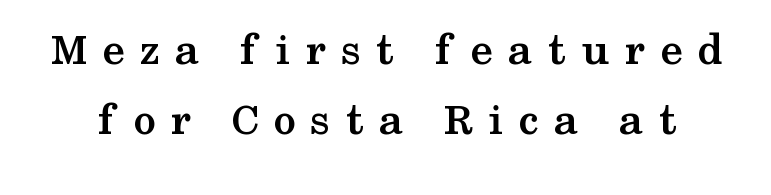
{"serif": "yes", "italic": "no", "bold": "yes", "weight": "semibold", "width": "wide", "stroke_contrast": "medium", "x_height": "medium", "monospaced": "no", "underline": "no", "line_spacing": "normal", "line_spacing_ratio": 1.52, "letter_spacing": "wide", "letter_spacing_em": 0.32, "glyph_px": 46}
